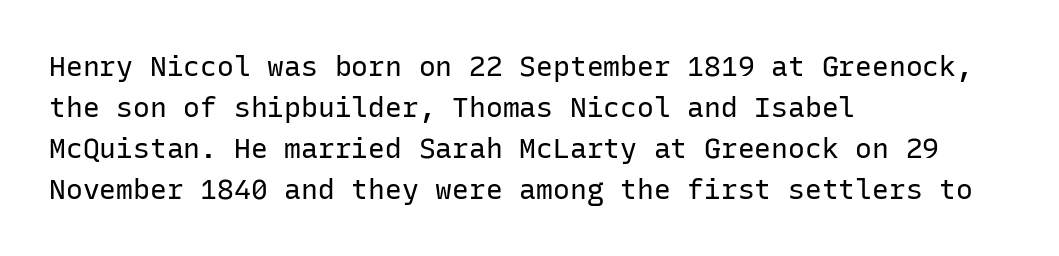
Q: Is the text bold? A: No.
Q: Is the text italic (slanted)? A: No, it is upright.
Q: Is the typeface a serif or a sans-serif typeface? A: Sans-serif.
Q: Is the text underlined? A: No.
Q: How is the paragraph aligned? A: Left-aligned.
Q: Is the spacing between letters normal or unusually wide? A: Normal.
Q: Is the spacing between lines tight, normal or loose? A: Normal.
Q: Width (condensed, normal, or wide)? A: Normal.
Q: Stroke contrast? A: Low.
Q: x-height? A: Medium.
Q: Monospaced? A: Yes.
